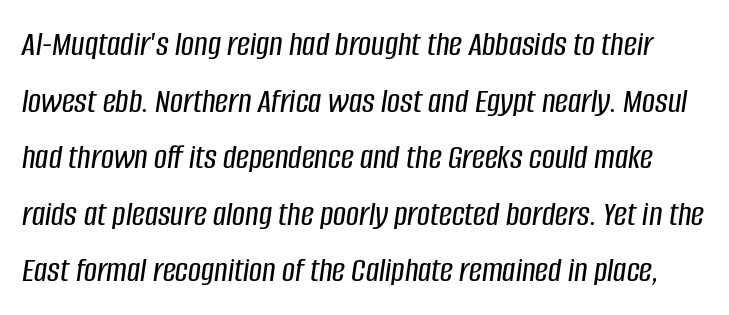
The passage shown has conventional tracking throughout. The face used here has a pronounced slope to its letters. Note the varied advance widths — an 'i' is clearly narrower than an 'm'. Check under the words: just untouched page. How would I describe the line gaps? Plain and ordinary.
